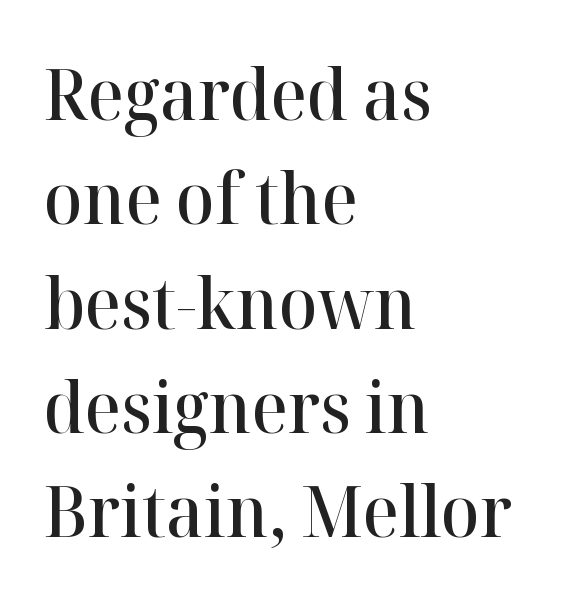
The image shows 71 px semibold serif type, upright; set left-aligned, normal line spacing (1.47x), normal letter spacing, not underlined; high stroke contrast and a medium x-height.
